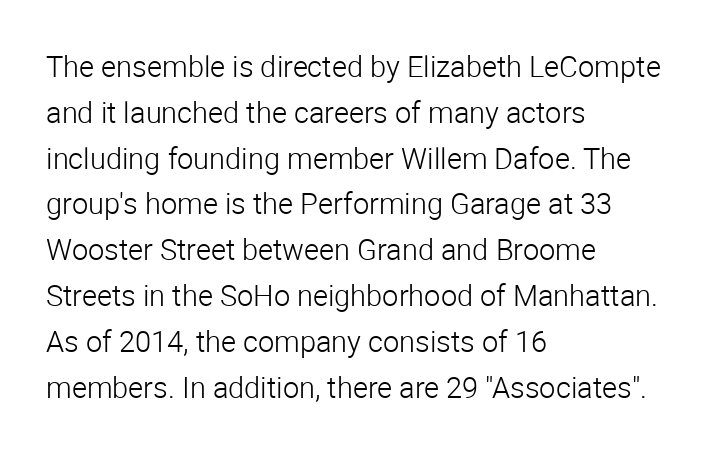
{"serif": "no", "italic": "no", "bold": "no", "weight": "light", "width": "normal", "stroke_contrast": "low", "x_height": "medium", "monospaced": "no", "underline": "no", "align": "left", "line_spacing": "normal", "line_spacing_ratio": 1.58, "letter_spacing": "normal", "letter_spacing_em": 0.0, "glyph_px": 29}
